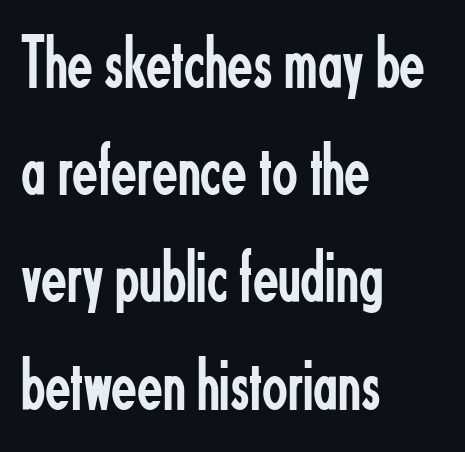
{"serif": "no", "italic": "no", "bold": "no", "weight": "regular", "width": "condensed", "stroke_contrast": "low", "x_height": "small", "monospaced": "no", "underline": "no", "align": "left", "line_spacing": "normal", "line_spacing_ratio": 1.43, "letter_spacing": "normal", "letter_spacing_em": 0.0, "glyph_px": 75}
